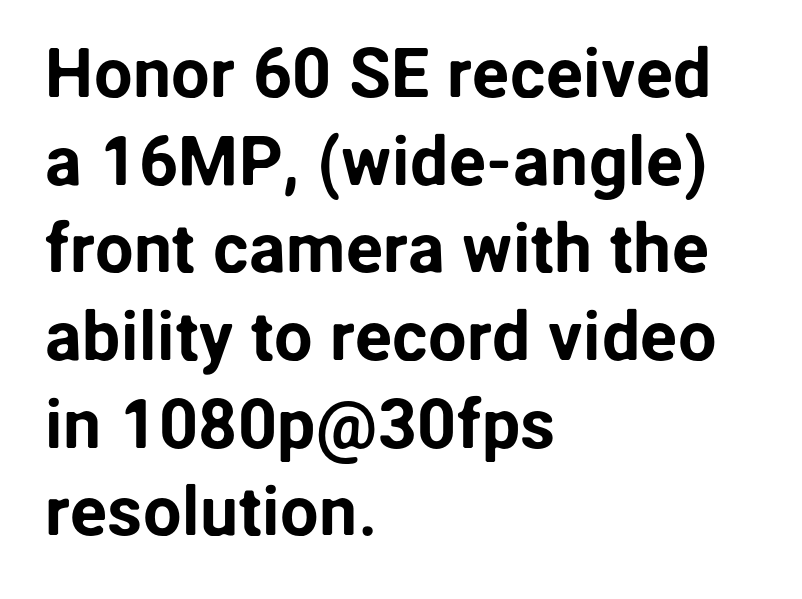
Think of a printed novel: that variable character pitch is what you see here. Observe the absence of serifs on each vertical stroke in this sample. The vertical gap from one line to the next is medium. A classic flush-left, rag-right setting is used for this passage.
